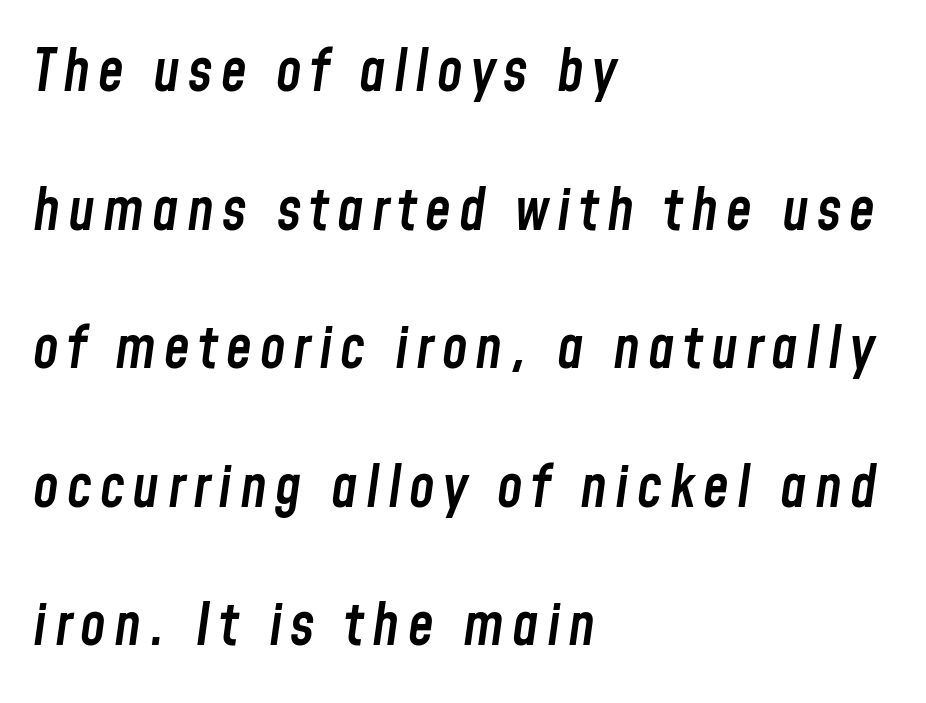
The image shows 58 px semibold, condensed type, italic (leaning right); set left-aligned, loose line spacing (2.39x), not underlined; low stroke contrast and a medium x-height.
